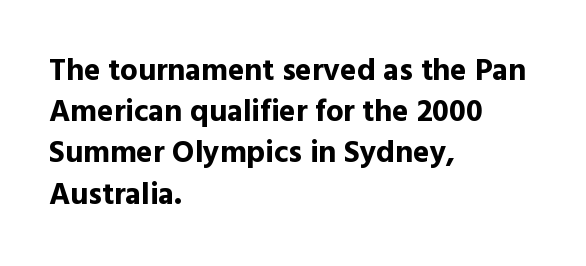
{"serif": "no", "italic": "no", "bold": "yes", "weight": "bold", "width": "normal", "x_height": "medium", "monospaced": "no", "underline": "no", "align": "left", "line_spacing": "normal", "line_spacing_ratio": 1.33, "letter_spacing": "normal", "letter_spacing_em": 0.0, "glyph_px": 31}
